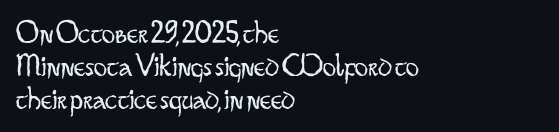
The image shows 33 px light, condensed sans-serif type, upright; set left-aligned, tight line spacing (1.0x), normal letter spacing, not underlined; low stroke contrast and a small x-height.
